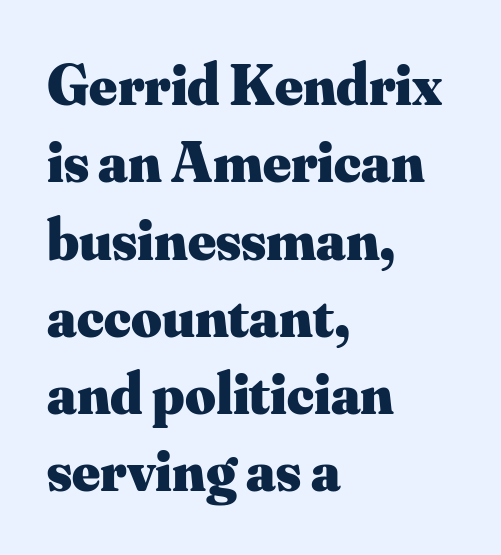
A typesetter would mark this as roman, not italic. This is heavy type, rendered in bold. Here the designer chose a conventional face with non-uniform glyph widths. Examine the stroke ends and you'll spot serifs. Notice how descenders clear the ascenders below comfortably — that's standard leading.
